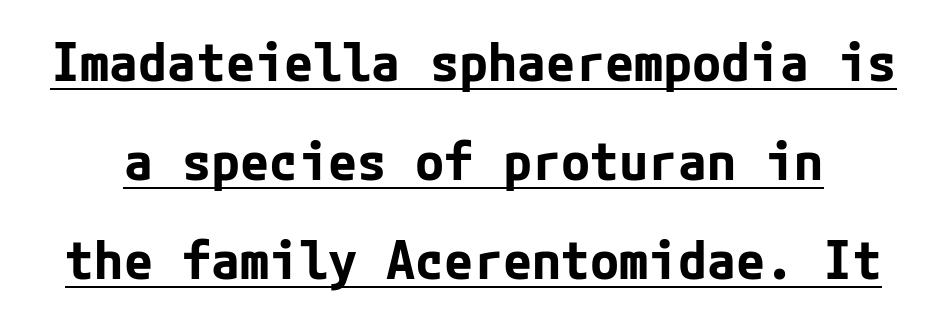
{"serif": "no", "italic": "no", "bold": "yes", "weight": "bold", "width": "normal", "stroke_contrast": "low", "x_height": "medium", "underline": "yes", "line_spacing_ratio": 1.87, "letter_spacing": "normal", "letter_spacing_em": 0.0, "glyph_px": 53}
